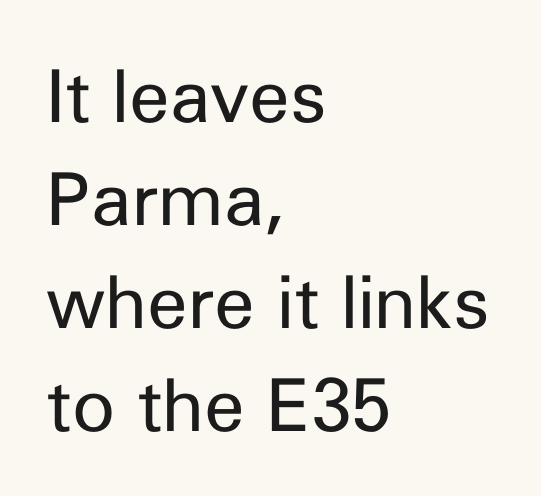
{"serif": "no", "italic": "no", "bold": "no", "weight": "regular", "width": "normal", "stroke_contrast": "low", "x_height": "medium", "monospaced": "no", "underline": "no", "align": "left", "line_spacing": "normal", "line_spacing_ratio": 1.41, "letter_spacing": "normal", "letter_spacing_em": 0.0, "glyph_px": 73}
